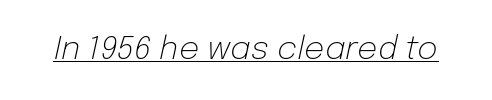
The image shows 32 px light type, italic (leaning right); set normal letter spacing, underlined; low stroke contrast and a medium x-height.
